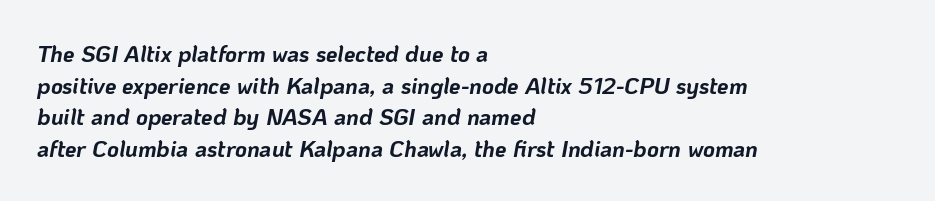
Q: Is the text bold? A: Yes.
Q: Is the text italic (slanted)? A: Yes, it leans right by about 10 degrees.
Q: Is the text underlined? A: No.
Q: How is the paragraph aligned? A: Left-aligned.
Q: Is the spacing between letters normal or unusually wide? A: Normal.
Q: Is the spacing between lines tight, normal or loose? A: Normal.
